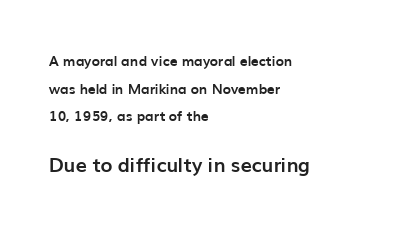
Students, this is bold: see how much ink each stroke carries. The block of text is sparse from top to bottom, with ample space between rows. Beneath every word, the page is bare. The axis of the letterforms is exactly vertical.
